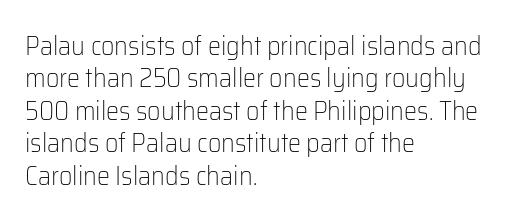
The image shows 26 px text type, upright; set left-aligned, normal line spacing (1.25x), normal letter spacing, not underlined.
